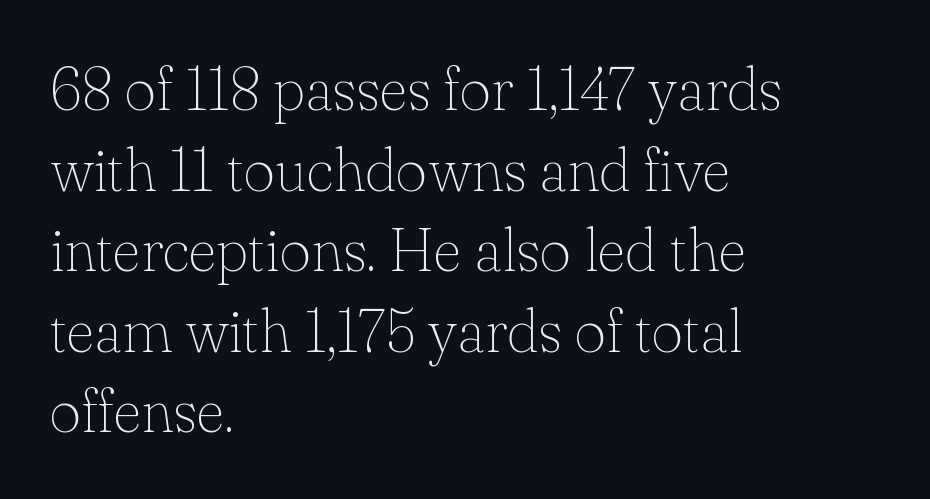
The image shows 61 px thin serif type, upright; set left-aligned, normal line spacing (1.32x), normal letter spacing, not underlined; low stroke contrast and a small x-height.
